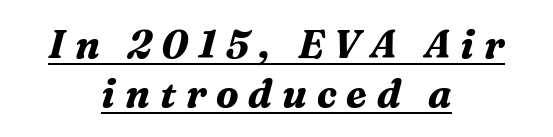
Decoration check: the copy is underlined. Are there feet on the stems? There are — it's a serif. Every character sits at an angle, as italics do. Emphasis by weight is at full strength: bold. Compared with typical paragraphs, the rows here are spaced about the same. Loose tracking; the words dissolve into strings of separated letters.
